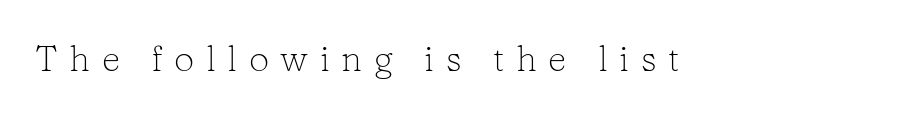
Q: Is the text bold? A: No.
Q: Is the text italic (slanted)? A: No, it is upright.
Q: Is the typeface a serif or a sans-serif typeface? A: Serif.
Q: Is the text underlined? A: No.
Q: Is the spacing between letters normal or unusually wide? A: Unusually wide.
Q: Width (condensed, normal, or wide)? A: Normal.
Q: Stroke contrast? A: Low.
Q: x-height? A: Medium.
Q: Monospaced? A: No.
